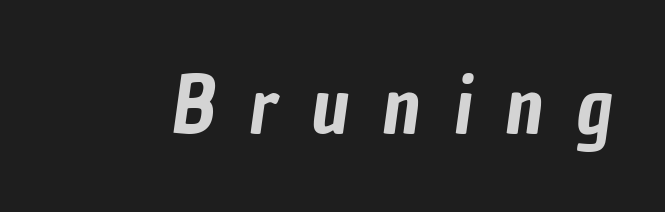
Q: Is the typeface a serif or a sans-serif typeface? A: Sans-serif.
Q: Is the text underlined? A: No.
Q: Is the spacing between letters normal or unusually wide? A: Unusually wide.
Q: Width (condensed, normal, or wide)? A: Condensed.
Q: Stroke contrast? A: Low.
Q: x-height? A: Medium.
Q: Monospaced? A: No.
